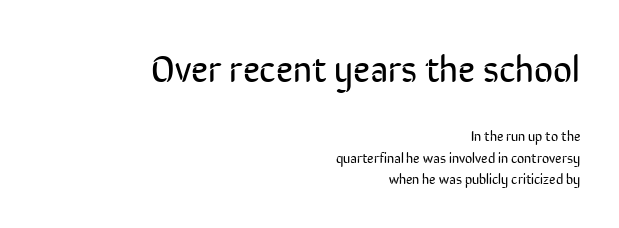
Q: Is the text bold? A: No.
Q: Is the text italic (slanted)? A: No, it is upright.
Q: Is the typeface a serif or a sans-serif typeface? A: Sans-serif.
Q: Is the text underlined? A: No.
Q: How is the paragraph aligned? A: Right-aligned.
Q: Is the spacing between letters normal or unusually wide? A: Normal.
Q: Is the spacing between lines tight, normal or loose? A: Normal.
Q: Which block of text is set in a larger size, the first (top) or the second (bottom)? A: The first (top) one.
Q: Width (condensed, normal, or wide)? A: Condensed.
Q: Stroke contrast? A: Low.
Q: x-height? A: Medium.
Q: Monospaced? A: No.
